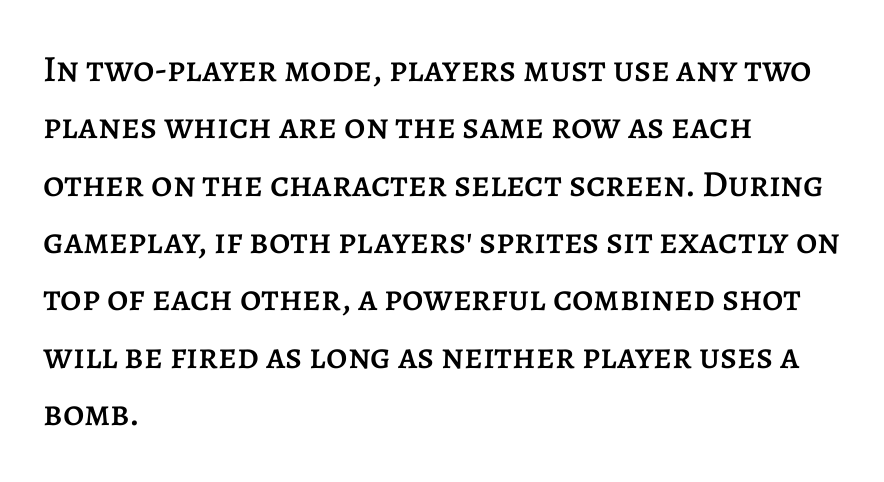
Is the letter spacing exaggerated? No — it looks like the ordinary default. Is there any slant? The stems are plumb. Beneath every word, the page is bare. You could not count columns in this text — the font is proportionally spaced.
